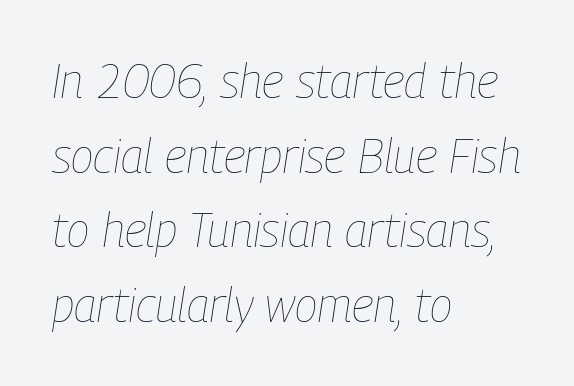
Q: Is the text bold? A: No.
Q: Is the text italic (slanted)? A: Yes, it leans right by about 9 degrees.
Q: Is the text underlined? A: No.
Q: How is the paragraph aligned? A: Left-aligned.
Q: Is the spacing between letters normal or unusually wide? A: Normal.
Q: Is the spacing between lines tight, normal or loose? A: Normal.
Q: Width (condensed, normal, or wide)? A: Condensed.
Q: Stroke contrast? A: Low.
Q: x-height? A: Medium.
Q: Monospaced? A: No.
